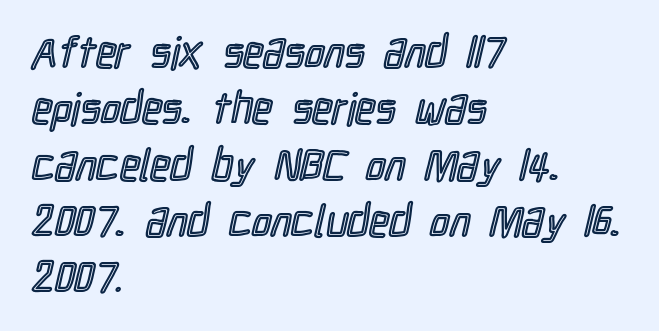
{"width": "condensed", "x_height": "medium", "monospaced": "no", "underline": "no", "align": "left", "line_spacing": "normal", "line_spacing_ratio": 1.28, "letter_spacing": "normal", "letter_spacing_em": 0.0, "glyph_px": 44}
